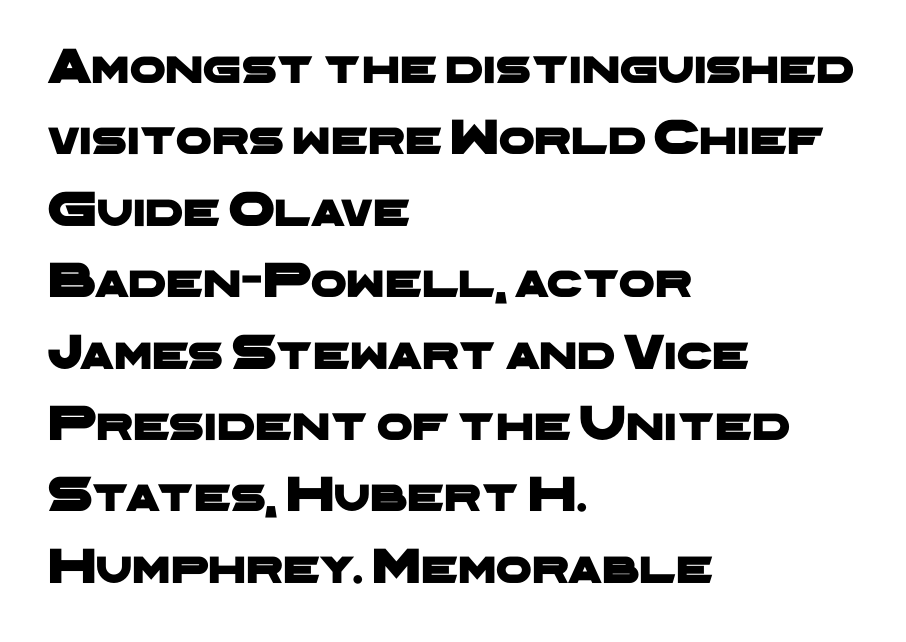
The image shows 51 px wide sans-serif type; set left-aligned, normal line spacing (1.4x), normal letter spacing, not underlined; low stroke contrast and a medium x-height.
